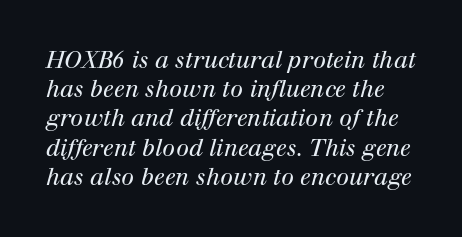
The image shows 23 px text type, italic (leaning right); set normal line spacing (1.27x), normal letter spacing, not underlined.
